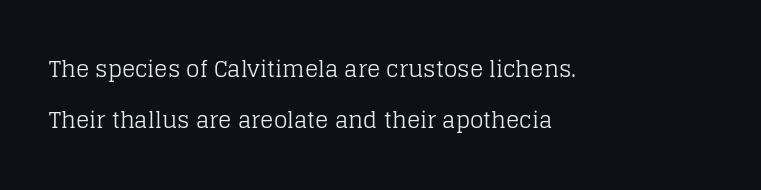
The image shows 22 px text type, upright; set left-aligned, loose line spacing (2.34x), normal letter spacing, not underlined.
